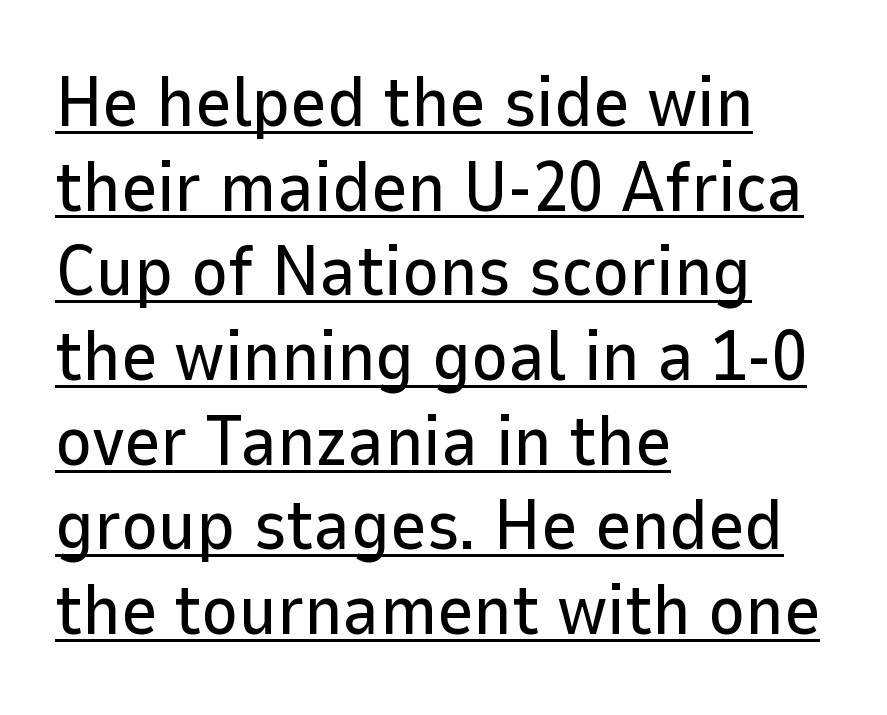
The image shows 70 px sans-serif type, upright; set left-aligned, line spacing 1.21x, normal letter spacing, underlined; low stroke contrast and a medium x-height.
